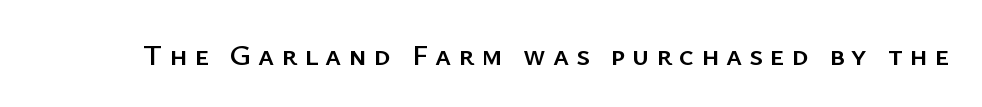
Q: Is the text italic (slanted)? A: No, it is upright.
Q: Is the typeface a serif or a sans-serif typeface? A: Sans-serif.
Q: Is the text underlined? A: No.
Q: Is the spacing between letters normal or unusually wide? A: Unusually wide.
Q: Width (condensed, normal, or wide)? A: Normal.
Q: Stroke contrast? A: Low.
Q: x-height? A: Medium.
Q: Monospaced? A: No.
